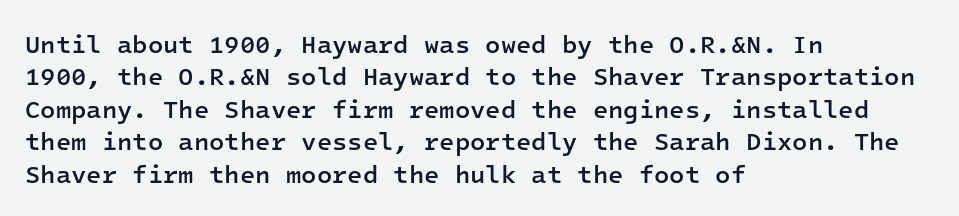
The type is set solid horizontally, with unmodified tracking. Check the space under the baseline: it is left empty. In terms of weight, the rendering is demibold, just under bold. This is the regular roman posture of the typeface.
